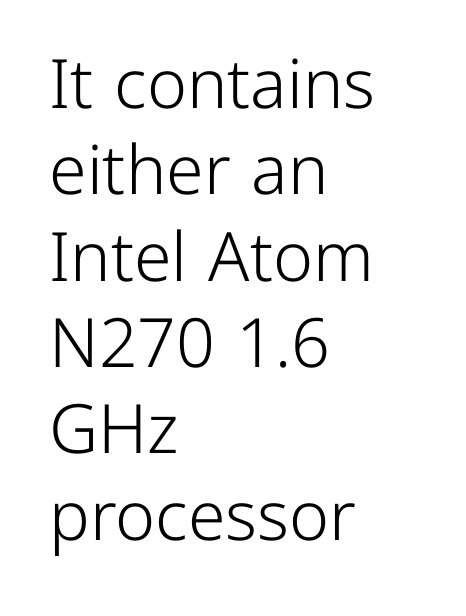
The image shows 68 px light sans-serif type, upright; set left-aligned, normal line spacing (1.27x), normal letter spacing, not underlined; low stroke contrast and a medium x-height.
